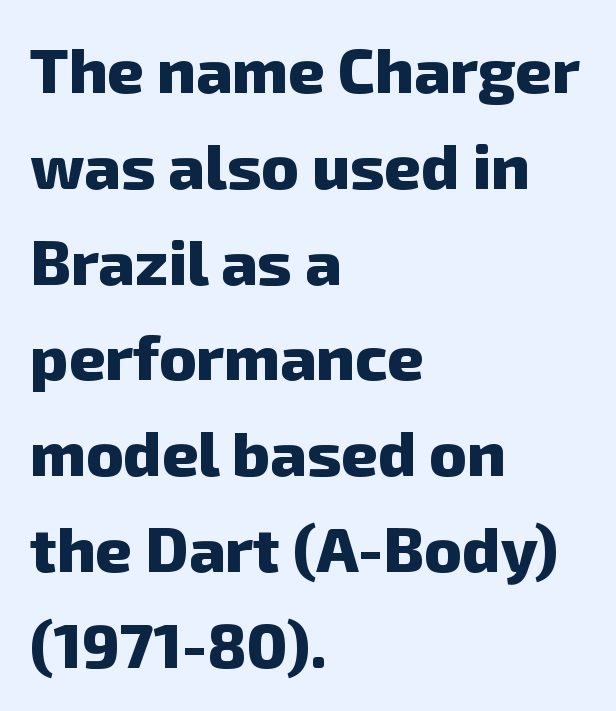
The image shows 63 px heavy sans-serif type; set left-aligned, normal line spacing (1.52x), normal letter spacing, not underlined; low stroke contrast and a medium x-height.
